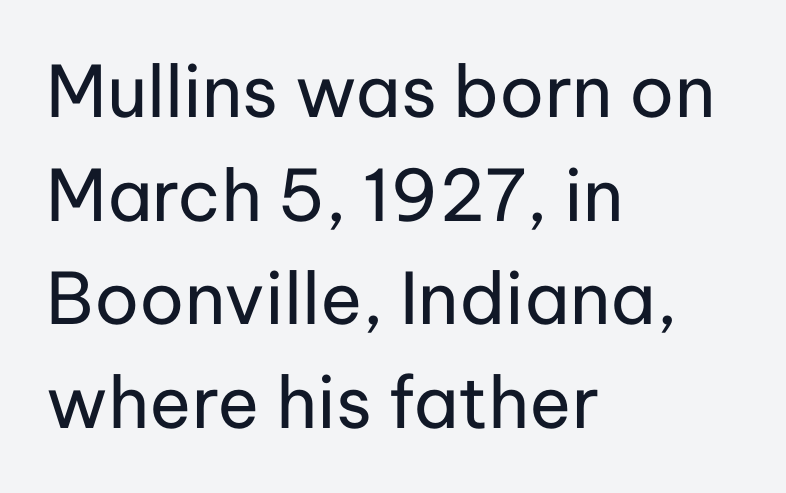
The image shows 71 px regular-weight sans-serif type, upright; set left-aligned, normal line spacing (1.46x), normal letter spacing, not underlined; low stroke contrast and a medium x-height.
